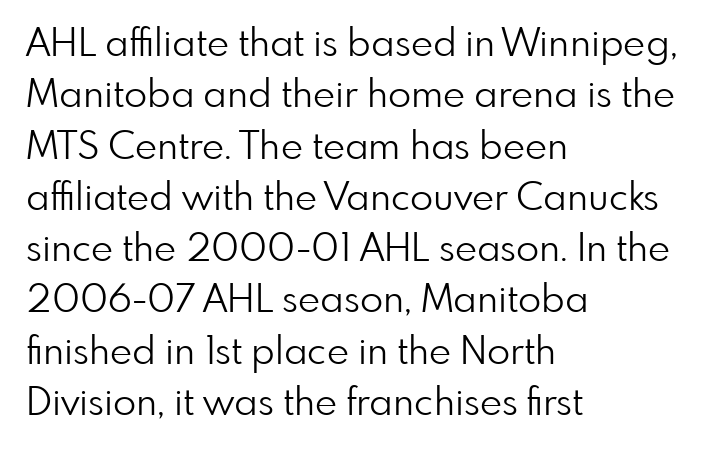
{"serif": "no", "italic": "no", "bold": "no", "weight": "light", "width": "normal", "stroke_contrast": "low", "x_height": "small", "monospaced": "no", "underline": "no", "align": "left", "line_spacing": "normal", "line_spacing_ratio": 1.35, "letter_spacing": "normal", "letter_spacing_em": 0.0, "glyph_px": 38}
